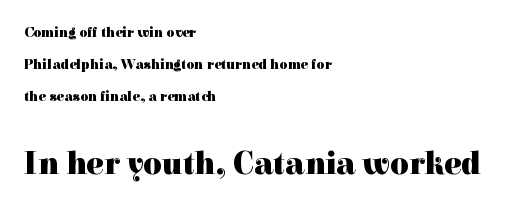
Q: Is the text bold? A: Yes.
Q: Is the text italic (slanted)? A: No, it is upright.
Q: Is the typeface a serif or a sans-serif typeface? A: Serif.
Q: Is the text underlined? A: No.
Q: How is the paragraph aligned? A: Left-aligned.
Q: Is the spacing between letters normal or unusually wide? A: Normal.
Q: Is the spacing between lines tight, normal or loose? A: Loose.
Q: Which block of text is set in a larger size, the first (top) or the second (bottom)? A: The second (bottom) one.
Q: Width (condensed, normal, or wide)? A: Normal.
Q: x-height? A: Medium.
Q: Monospaced? A: No.
